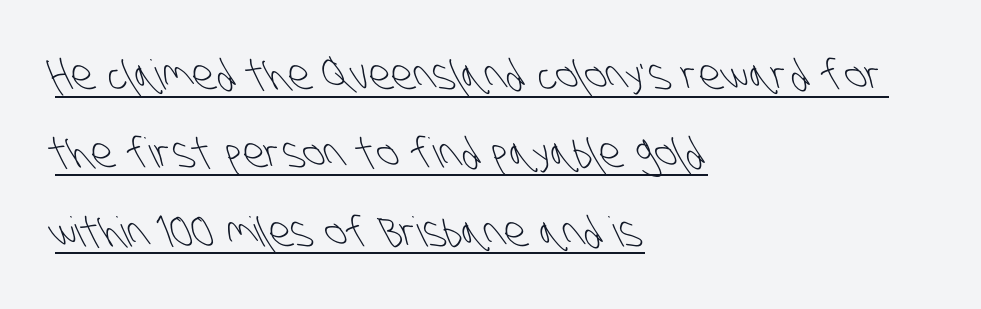
Classification — sans serif. Check the space under the baseline: a stroke is drawn there. Horizontal alignment here is leftward, the default for most running prose. The line-height multiplier appears high, well above default. Do the characters align in a grid? No, the font is proportional. A typesetter would call this zero additional tracking.
